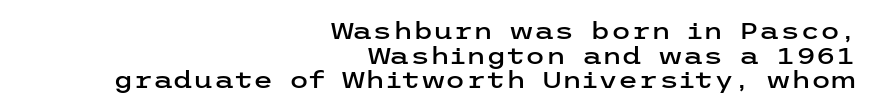
Q: Is the text italic (slanted)? A: No, it is upright.
Q: Is the text underlined? A: No.
Q: How is the paragraph aligned? A: Right-aligned.
Q: Is the spacing between letters normal or unusually wide? A: Normal.
Q: Is the spacing between lines tight, normal or loose? A: Tight.
